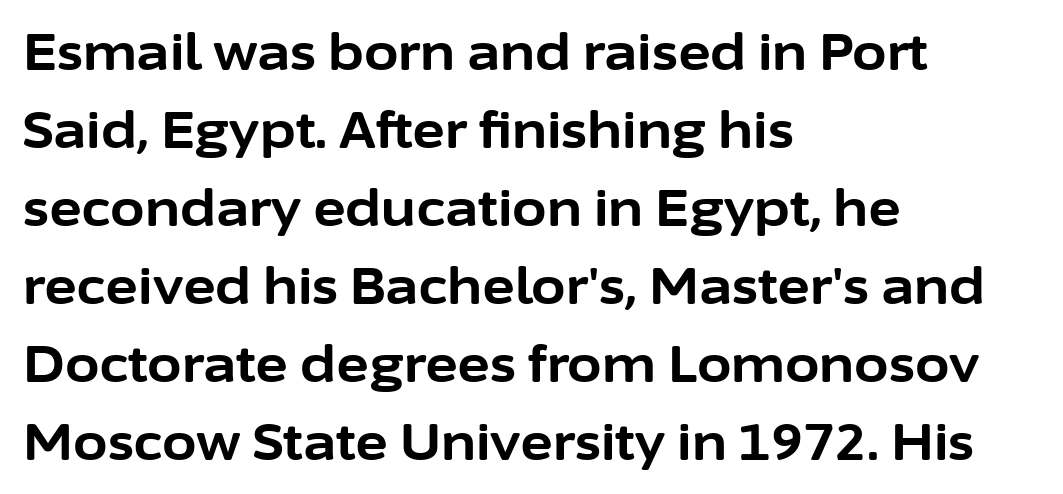
Q: Is the text bold? A: Yes.
Q: Is the text italic (slanted)? A: No, it is upright.
Q: Is the typeface a serif or a sans-serif typeface? A: Sans-serif.
Q: Is the text underlined? A: No.
Q: How is the paragraph aligned? A: Left-aligned.
Q: Is the spacing between letters normal or unusually wide? A: Normal.
Q: Is the spacing between lines tight, normal or loose? A: Normal.
Q: Width (condensed, normal, or wide)? A: Normal.
Q: Stroke contrast? A: Low.
Q: x-height? A: Medium.
Q: Monospaced? A: No.
